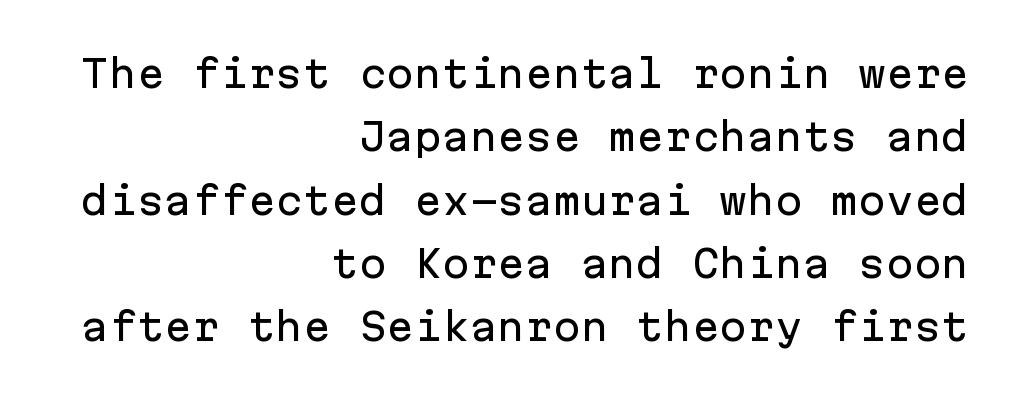
The image shows 37 px sans-serif type, upright, monospaced; set right-aligned, line spacing 1.71x, normal letter spacing, not underlined; low stroke contrast and a medium x-height.
